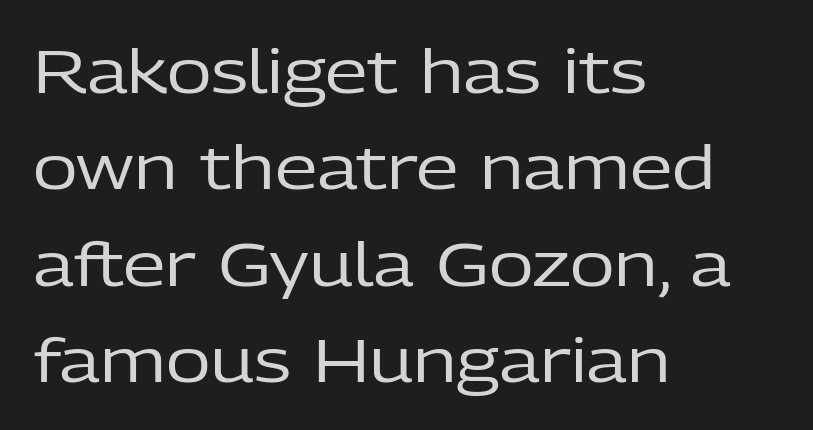
The image shows 61 px regular-weight sans-serif type, upright; set left-aligned, normal line spacing (1.58x), normal letter spacing, not underlined; low stroke contrast and a medium x-height.
